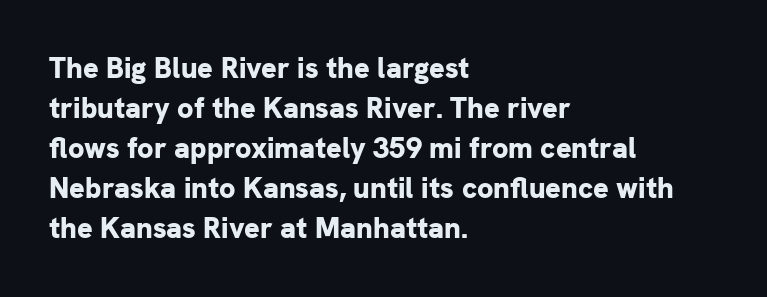
The image shows 29 px bold sans-serif type, upright; set left-aligned, normal line spacing (1.38x), normal letter spacing, not underlined; low stroke contrast and a medium x-height.
